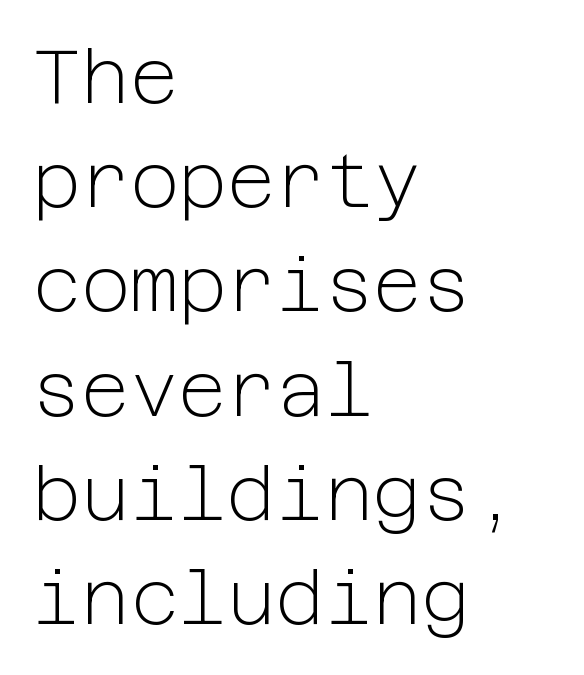
The weight tops out at a normal text grade. These lines sit exactly where default settings would place them. Caption: standard tracking, unaltered. This rendering uses left alignment, leaving the right contour irregular. A typesetter would mark this as roman, not italic.
